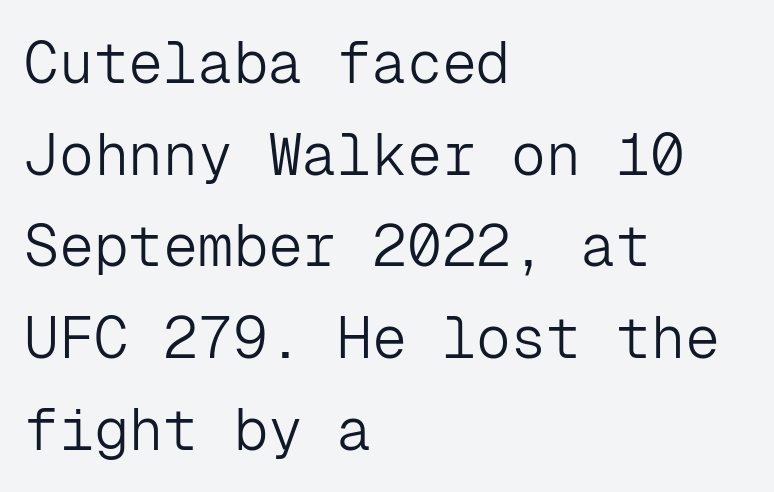
Horizontal bands of white between lines are of average thickness. Is the block centered? No — it sits flush against the left margin. Between one letter and the next there's only the usual sliver of space. Is this a sans? Yes — the strokes have no serifs. Decoration check: the copy has no underline.
